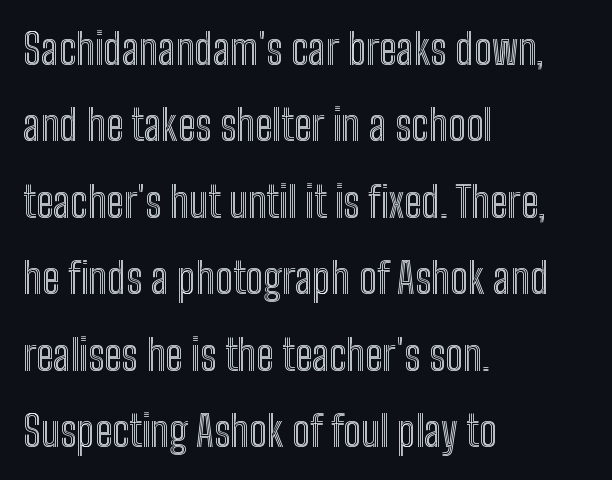
{"italic": "no", "width": "condensed", "x_height": "medium", "monospaced": "no", "underline": "no", "align": "left", "line_spacing_ratio": 1.82, "letter_spacing": "normal", "letter_spacing_em": 0.0, "glyph_px": 42}
